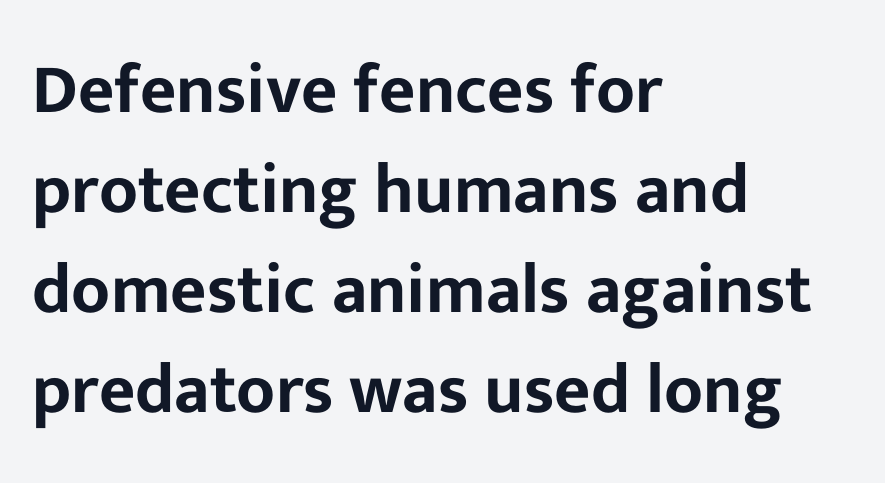
{"serif": "no", "italic": "no", "width": "normal", "stroke_contrast": "low", "x_height": "medium", "monospaced": "no", "underline": "no", "align": "left", "line_spacing": "normal", "line_spacing_ratio": 1.43, "letter_spacing": "normal", "letter_spacing_em": 0.0, "glyph_px": 70}
